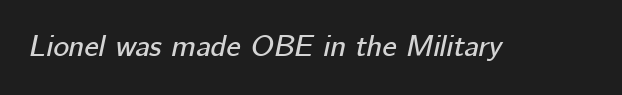
These lines are rendered in a variable-pitch font. A clean baseline with only descenders dipping below it. Observe the lean: these are italic letterforms. Tracking here is standard; glyphs follow each other at the usual distance.
